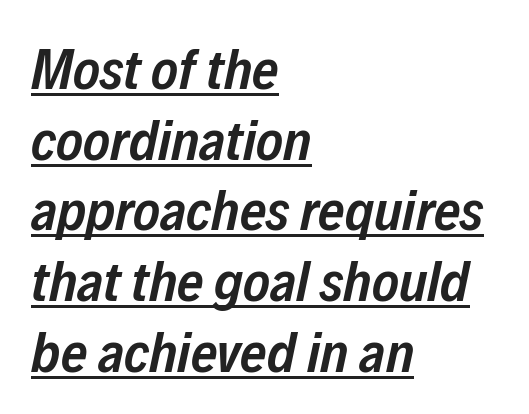
The image shows 57 px semibold, condensed type, italic (leaning right); set left-aligned, line spacing 1.24x, normal letter spacing, underlined; low stroke contrast and a medium x-height.
